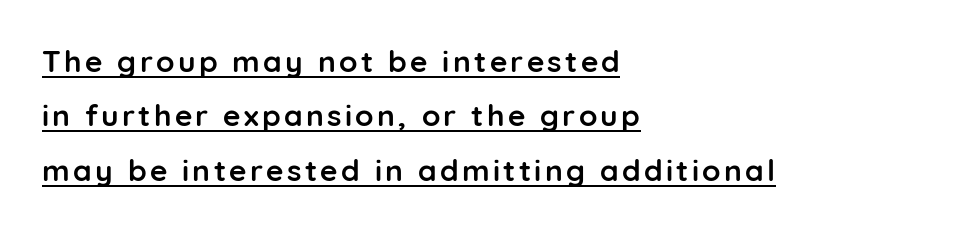
{"serif": "no", "italic": "no", "bold": "yes", "weight": "semibold", "width": "normal", "stroke_contrast": "low", "x_height": "medium", "monospaced": "no", "underline": "yes", "align": "left", "line_spacing_ratio": 1.81, "glyph_px": 30}
